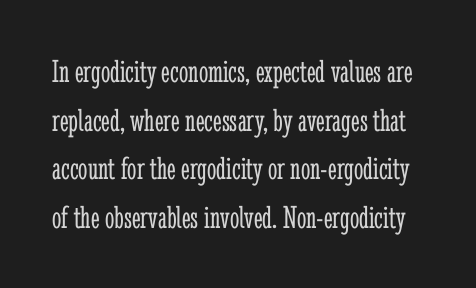
Descenders hang freely into open space. Each new line begins a customary step beneath the previous one. The passage shown is typed in a proportional face where columns would drift. This is serif lettering, the kind often seen in printed books.
